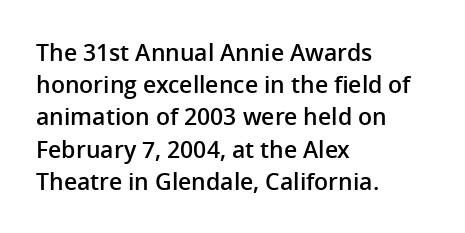
{"italic": "no", "bold": "semi", "underline": "no", "align": "left", "line_spacing": "normal", "line_spacing_ratio": 1.4, "letter_spacing": "normal", "letter_spacing_em": 0.0, "glyph_px": 23}
